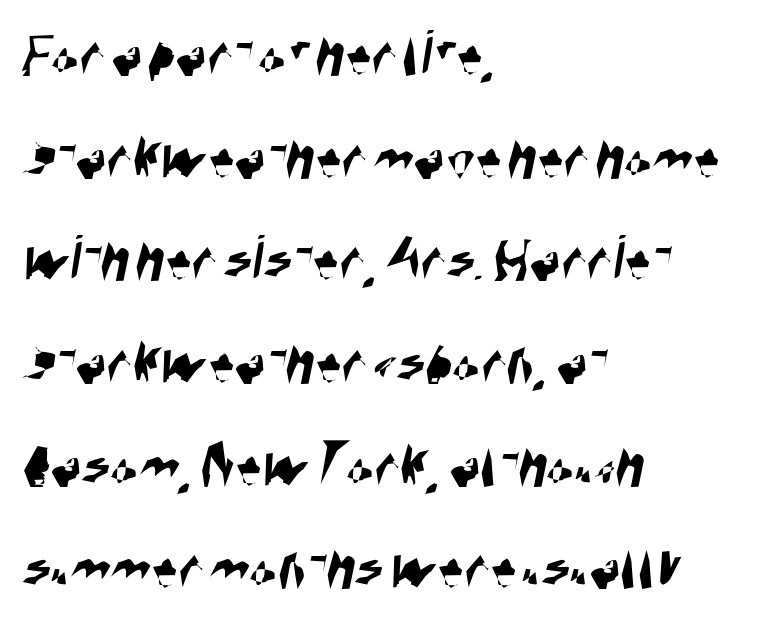
Q: Is the typeface a serif or a sans-serif typeface? A: Sans-serif.
Q: Is the text underlined? A: No.
Q: How is the paragraph aligned? A: Left-aligned.
Q: Is the spacing between letters normal or unusually wide? A: Normal.
Q: Is the spacing between lines tight, normal or loose? A: Normal.
Q: Width (condensed, normal, or wide)? A: Condensed.
Q: Stroke contrast? A: High.
Q: x-height? A: Large.
Q: Monospaced? A: No.
